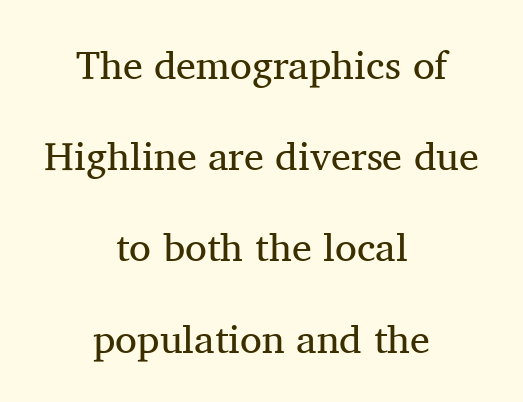
{"serif": "yes", "italic": "no", "bold": "no", "weight": "regular", "width": "normal", "stroke_contrast": "medium", "x_height": "medium", "monospaced": "no", "underline": "no", "align": "center", "line_spacing": "loose", "line_spacing_ratio": 2.28, "letter_spacing": "normal", "letter_spacing_em": 0.0, "glyph_px": 40}
